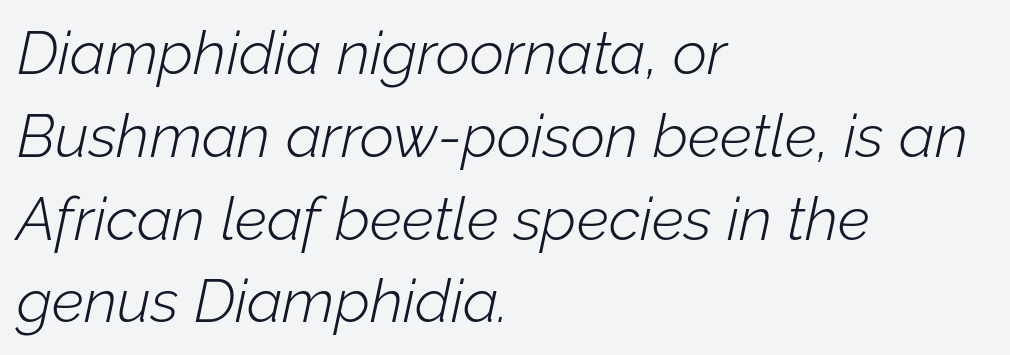
The image shows 60 px light type, italic (leaning right); set left-aligned, normal line spacing (1.38x), normal letter spacing, not underlined; low stroke contrast and a medium x-height.
